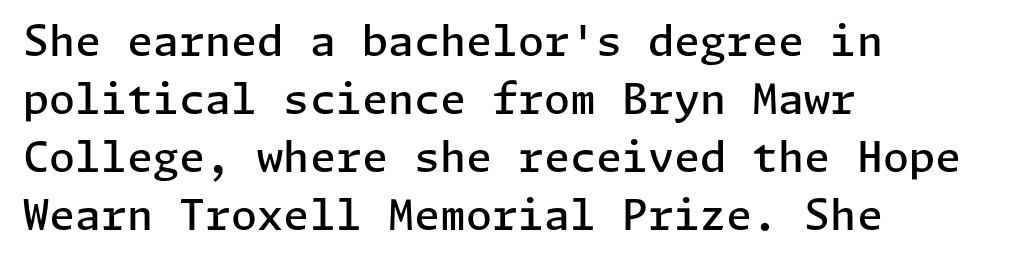
The image shows 42 px semibold sans-serif type, upright; set left-aligned, normal line spacing (1.38x), normal letter spacing, not underlined; low stroke contrast and a medium x-height.
